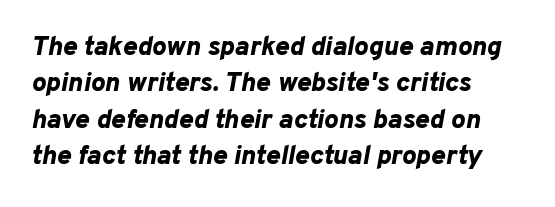
{"italic": "yes", "lean": "right", "slant_degrees": 10, "bold": "yes", "underline": "no", "align": "left", "line_spacing": "normal", "line_spacing_ratio": 1.35, "letter_spacing": "normal", "letter_spacing_em": 0.0, "glyph_px": 27}
